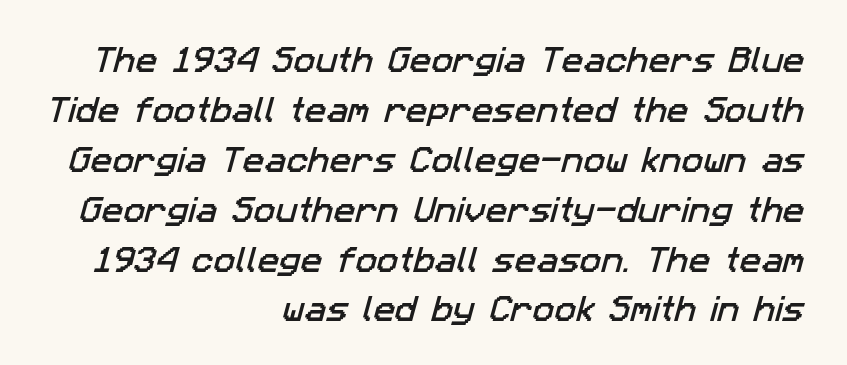
The typeface chosen for these lines omits serifs. The compositor pushed each line to the right boundary. Plain, unruled lines of type. Varying glyph widths throughout — classic text-font behaviour.
